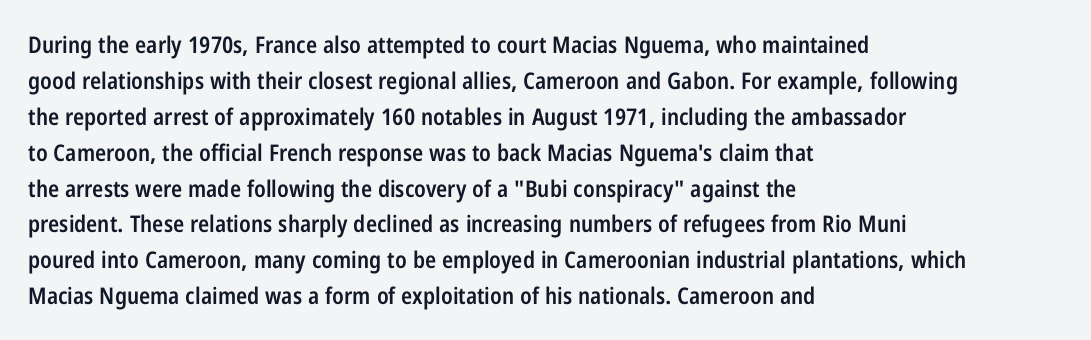
Visually the block forms a straight wall on the left and a jagged coastline on the right. Bold? Not quite — semibold, heavier than regular but stopping short. Horizontal bands of white between lines are of average thickness. Inter-character spacing is left at the font's built-in metrics.
